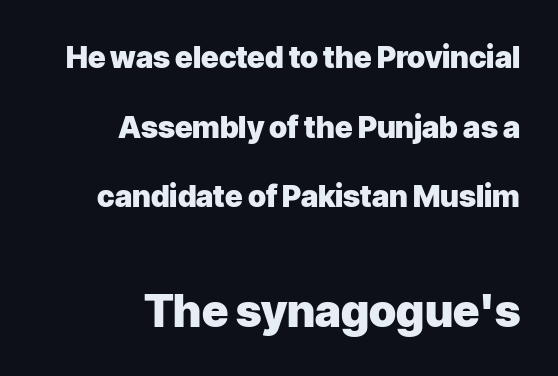
The rendering anchors every line to the right-hand side. Anything drawn beneath the words? Only blank space. How would I describe the line gaps? Wide and relaxed. Rendered with straight, roman letterforms. This sample has the flowing, uneven cadence of proportional lettering.
